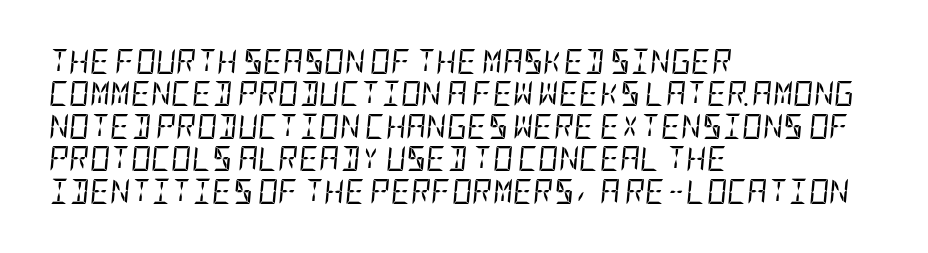
{"italic": "yes", "lean": "right", "slant_degrees": 5, "bold": "no", "underline": "no", "align": "left", "line_spacing": "normal", "line_spacing_ratio": 1.3, "letter_spacing": "normal", "letter_spacing_em": 0.0, "glyph_px": 25}
